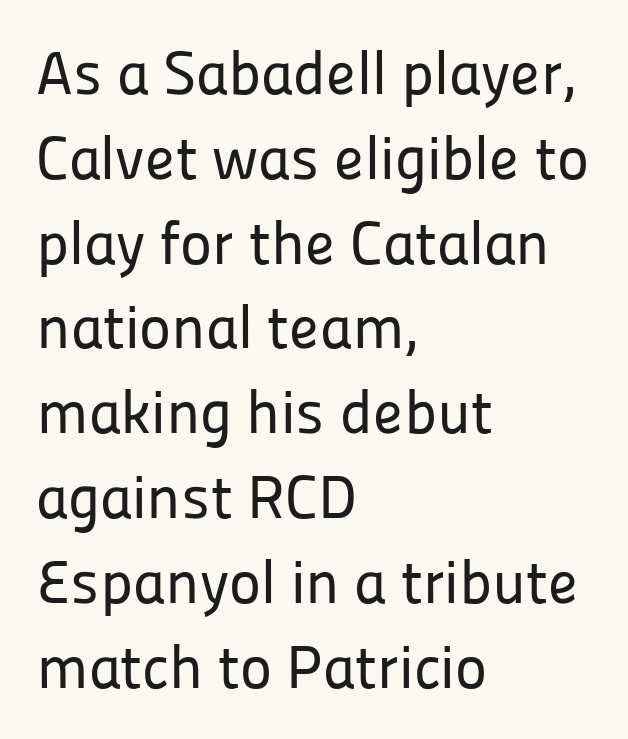
Line starts are locked; line ends wander. Leading matches the norm, producing a regular column. This is roman type, the default non-slanted kind. The glyphs are unaccompanied by any horizontal stroke below them. A typesetter would label this face a sans.
